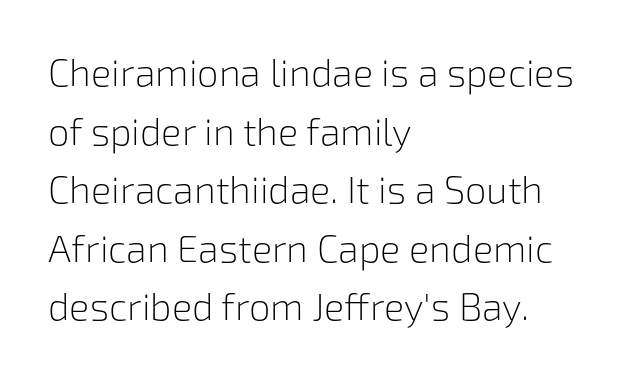
The image shows 38 px light sans-serif type, upright; set left-aligned, normal line spacing (1.54x), normal letter spacing, not underlined; low stroke contrast and a medium x-height.
